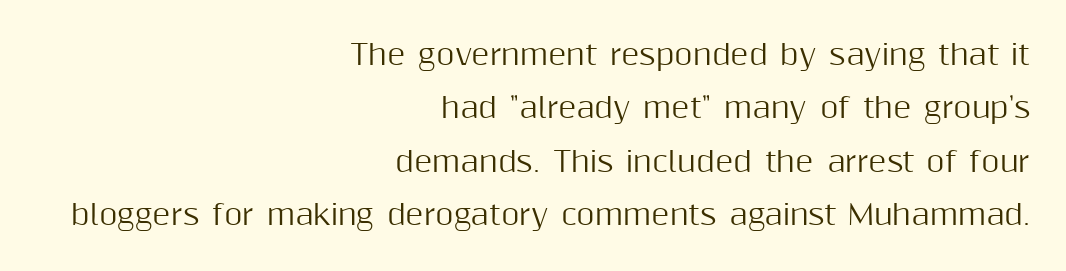
{"serif": "no", "italic": "no", "width": "normal", "stroke_contrast": "medium", "x_height": "medium", "monospaced": "no", "underline": "no", "align": "right", "line_spacing": "loose", "line_spacing_ratio": 1.91, "letter_spacing": "normal", "letter_spacing_em": 0.0, "glyph_px": 28}
